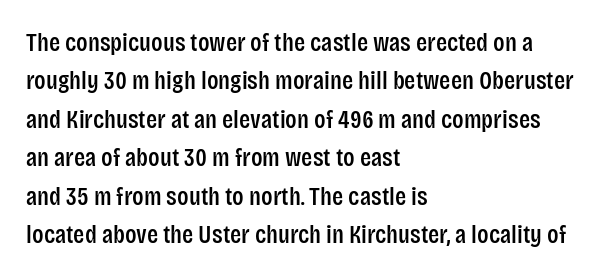
These lines keep a tight, regular rhythm from letter to letter. A student would call this left alignment; a typographer would say flush left, rag right. Descenders are the only things crossing below the line. Evenly set lines give the paragraph a standard silhouette. Ordinary non-slanted type is in use.
